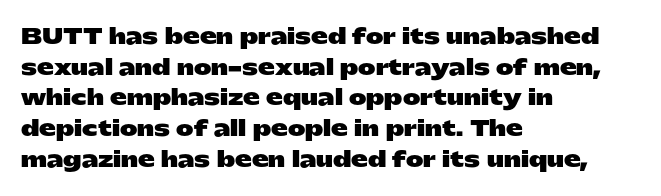
Glyph-to-glyph distance matches everyday printed text. If you drew a line through each stem, it would be perfectly vertical. Horizontal bands of white between lines are of average thickness. Type without underlining. The glyphs have the mass of a bold cut.
